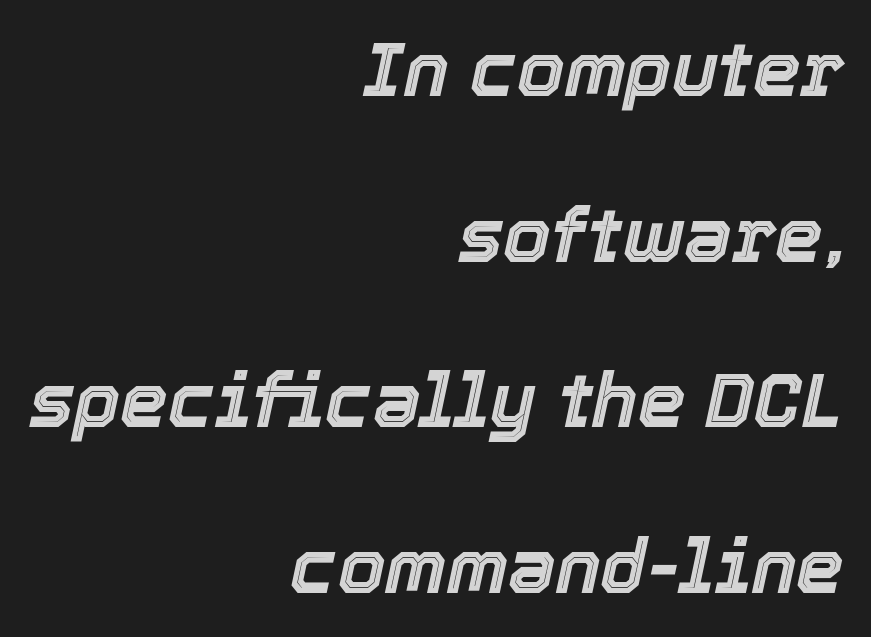
{"italic": "yes", "lean": "right", "slant_degrees": 12, "width": "normal", "x_height": "medium", "monospaced": "no", "underline": "no", "align": "right", "line_spacing": "loose", "line_spacing_ratio": 2.18, "letter_spacing": "normal", "letter_spacing_em": 0.0, "glyph_px": 76}
